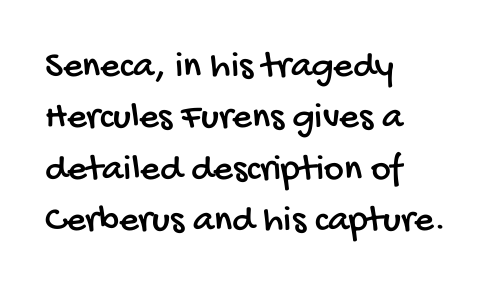
Tracking here is standard; glyphs follow each other at the usual distance. Looks like regular typesetting: each glyph gets only the width it needs. A student would call this left alignment; a typographer would say flush left, rag right. The strip under each line holds only bare page.
